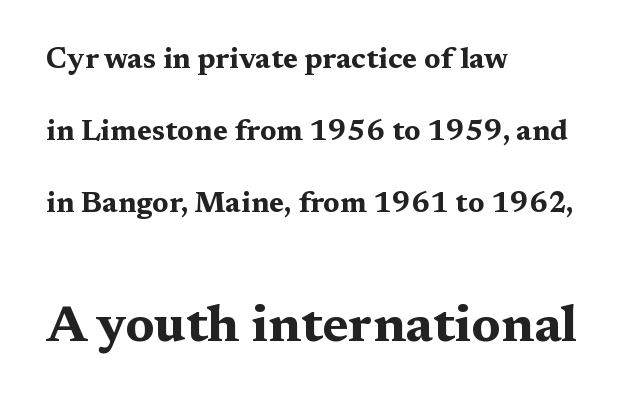
The image shows 51 px bold, wide serif type, upright; set left-aligned, loose line spacing (2.48x), normal letter spacing, not underlined; the second (bottom) block is 1.76x larger; medium stroke contrast and a medium x-height.
